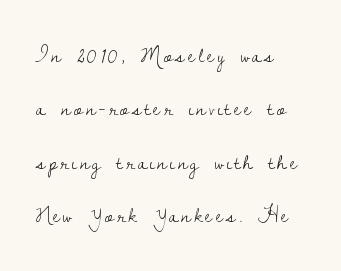
The designer dialed line spacing up above the default. The setting favours the left margin, as ordinary paragraphs usually do. Stroke thickness stays within the range of a standard reading face or lighter. The space directly below the letters is spotless.
